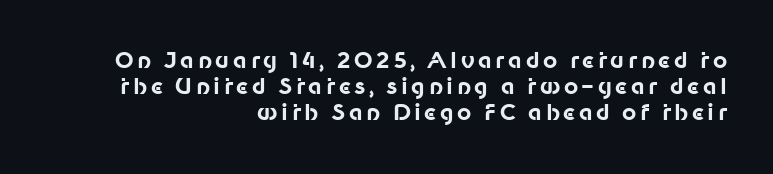
Q: Is the text bold? A: Yes.
Q: Is the text italic (slanted)? A: No, it is upright.
Q: Is the text underlined? A: No.
Q: How is the paragraph aligned? A: Right-aligned.
